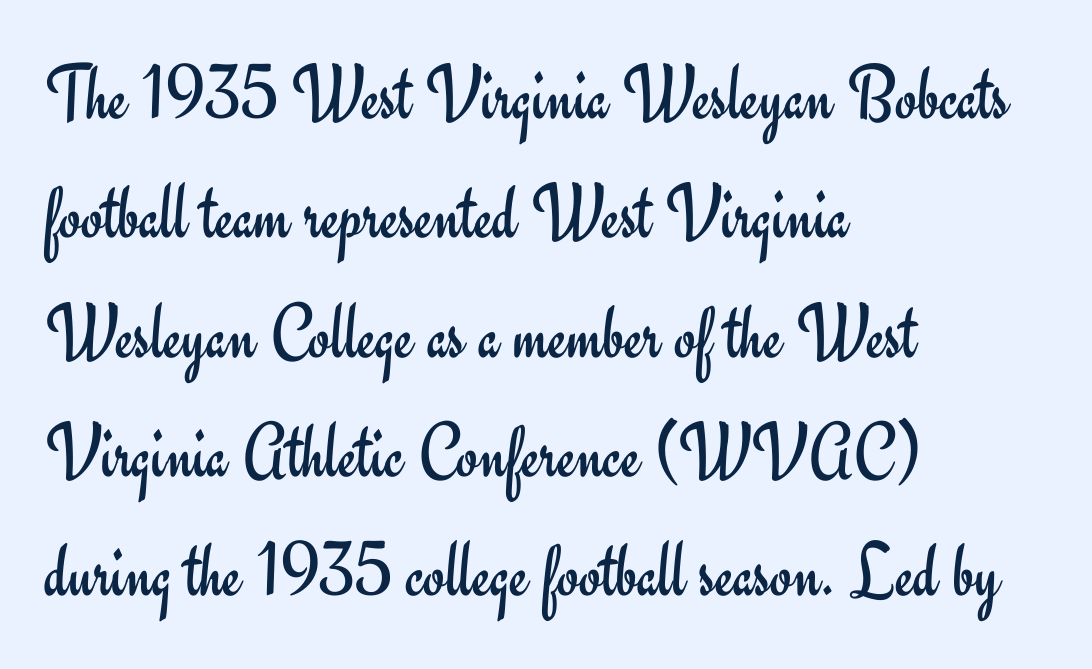
The image shows 79 px regular-weight sans-serif type; set left-aligned, normal line spacing (1.51x), normal letter spacing, not underlined; low stroke contrast and a small x-height.
